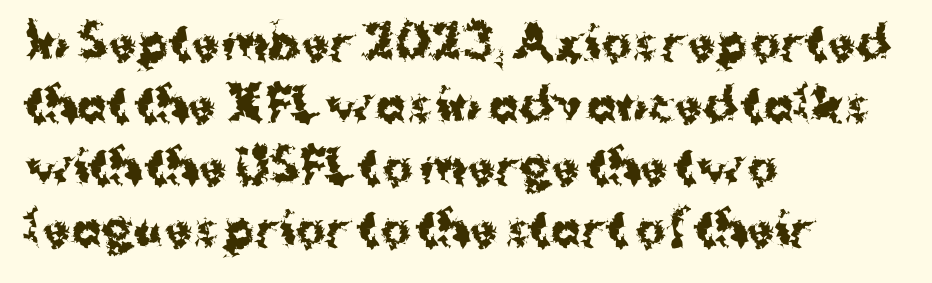
The image shows 45 px bold sans-serif type, upright; set left-aligned, normal line spacing (1.38x), normal letter spacing, not underlined; medium stroke contrast and a medium x-height.
